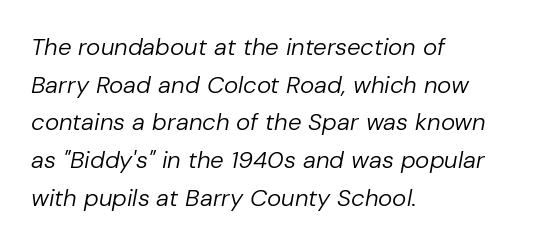
The lines in this sample share a left origin and differ only in where they stop. The specimen omits any rule beneath the text block's lines. Nothing heavy about these letters — not bold at all. Is there much room between lines? A standard amount, neither cramped nor airy.
